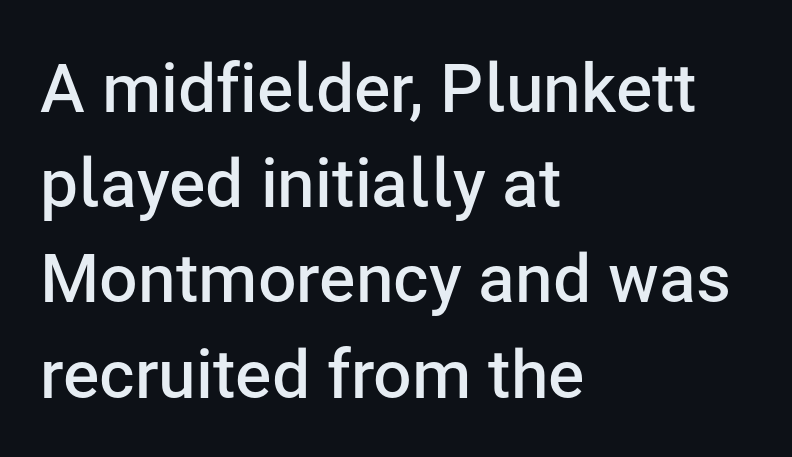
{"serif": "no", "italic": "no", "bold": "semi", "weight": "semibold", "width": "normal", "stroke_contrast": "low", "x_height": "medium", "monospaced": "no", "underline": "no", "align": "left", "line_spacing": "normal", "line_spacing_ratio": 1.4, "letter_spacing": "normal", "letter_spacing_em": 0.0, "glyph_px": 68}
